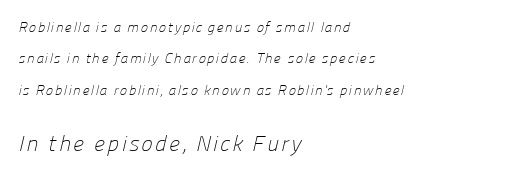
Q: Is the text bold? A: No.
Q: Is the text underlined? A: No.
Q: How is the paragraph aligned? A: Left-aligned.
Q: Is the spacing between lines tight, normal or loose? A: Loose.
Q: Which block of text is set in a larger size, the first (top) or the second (bottom)? A: The second (bottom) one.
